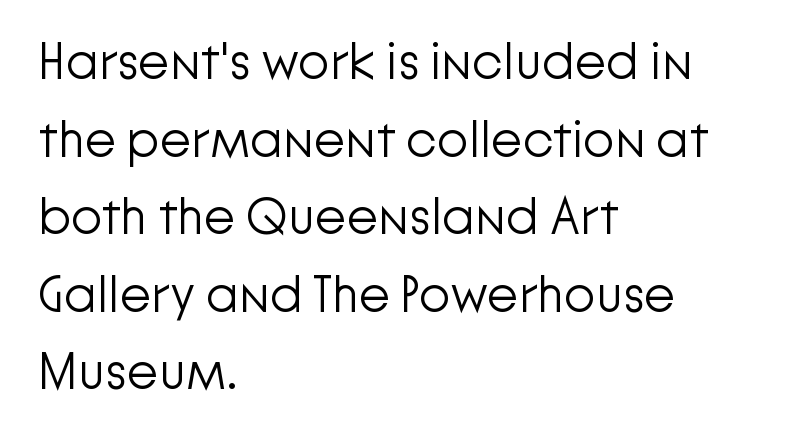
You can tell it's not italic because the verticals are truly vertical. The zone under the glyphs is completely vacant. Words appear dense and cohesive because spacing is normal. This sample is left-justified, so line endings fall wherever the words run out. Varying glyph widths throughout — classic text-font behaviour. The text was rendered using a sans face with plain stroke endings.
